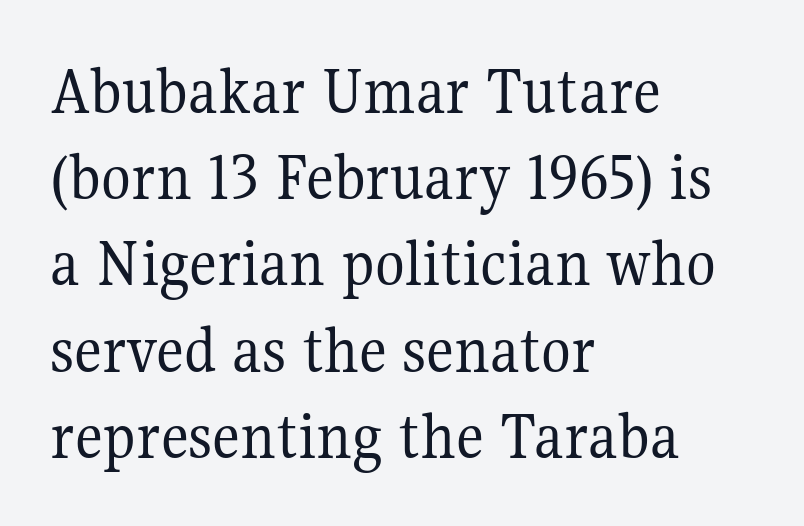
Teacher's note: observe the even left margin — that is flush-left alignment. Classification — serif. No word sits above an underline. Each letter keeps its own natural width here, so spacing adapts to shape. Quick note: not italic, upright. Weight class: somewhere from thin through regular.
